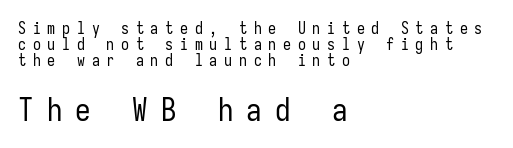
Which chunk is bigger? The second one — the bottom block dwarfs the top. Stems here are at most as thick as an everyday book face. Tracking here is generous; glyphs stand well apart from one another. The font's upright variant was chosen for this text. Descender tails drop into unmarked territory.
